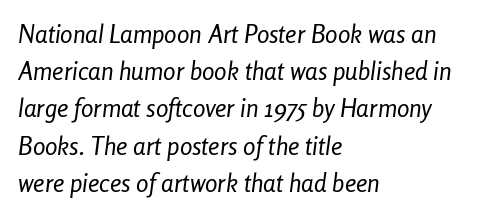
Caption: face not bold, strokes unweighted. Slant detected: the letters are inclined. In CSS terms this would be text-align: left. Compared with typical body copy, the letter spacing here is the same. Letters rest on an invisible, unmarked baseline.
